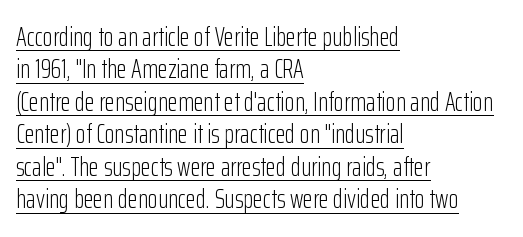
A student would call this left alignment; a typographer would say flush left, rag right. The type sits square on the baseline with zero lean. What's the leading like? Ordinary, nothing unusual. The font sits on the lighter half of the weight spectrum, regular included.
